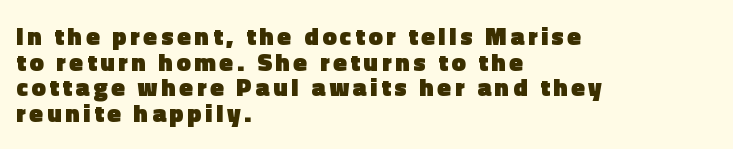
The image shows 25 px bold type, upright; set left-aligned, tight line spacing (1.03x), not underlined.
